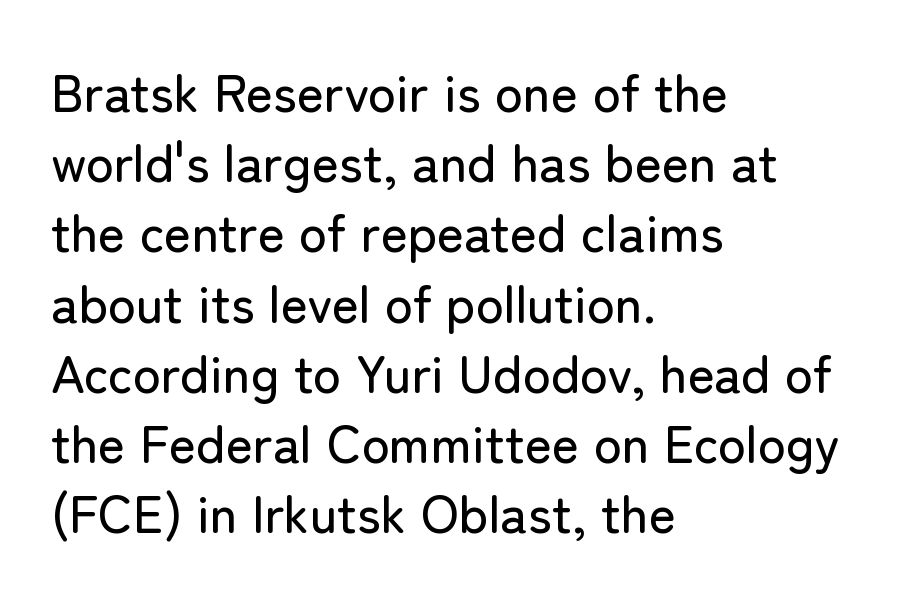
This sample has the flowing, uneven cadence of proportional lettering. Serifs: no, the terminals of the letterforms are clean. One-word summary of the alignment: left. Rule under the text: the space is simply empty. Ascenders rise straight up at ninety degrees.
